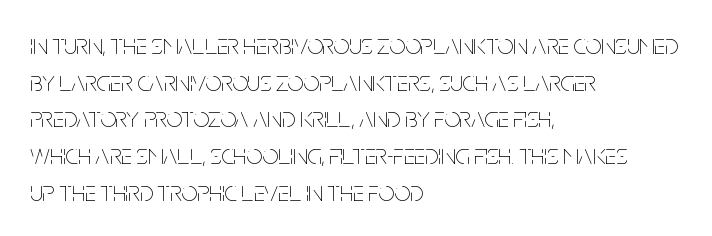
Q: Is the text bold? A: No.
Q: Is the text italic (slanted)? A: No, it is upright.
Q: Is the text underlined? A: No.
Q: How is the paragraph aligned? A: Left-aligned.
Q: Is the spacing between letters normal or unusually wide? A: Normal.
Q: Is the spacing between lines tight, normal or loose? A: Normal.
Q: Width (condensed, normal, or wide)? A: Condensed.
Q: Stroke contrast? A: Low.
Q: x-height? A: Large.
Q: Monospaced? A: No.
